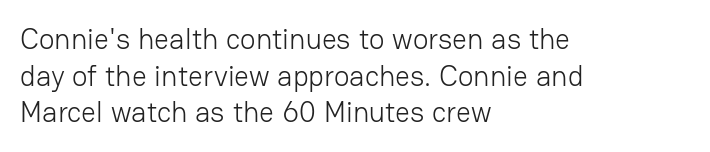
Q: Is the text bold? A: No.
Q: Is the text italic (slanted)? A: No, it is upright.
Q: Is the typeface a serif or a sans-serif typeface? A: Sans-serif.
Q: Is the text underlined? A: No.
Q: How is the paragraph aligned? A: Left-aligned.
Q: Is the spacing between letters normal or unusually wide? A: Normal.
Q: Is the spacing between lines tight, normal or loose? A: Normal.
Q: Width (condensed, normal, or wide)? A: Normal.
Q: Stroke contrast? A: Low.
Q: x-height? A: Medium.
Q: Monospaced? A: No.
